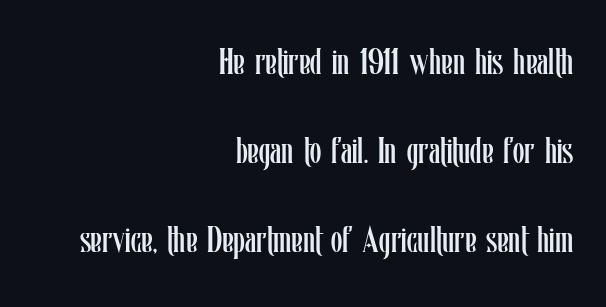
{"italic": "no", "bold": "no", "weight": "regular", "width": "condensed", "stroke_contrast": "low", "x_height": "medium", "monospaced": "no", "underline": "no", "align": "right", "line_spacing": "loose", "line_spacing_ratio": 2.41, "letter_spacing": "normal", "letter_spacing_em": 0.0, "glyph_px": 37}
